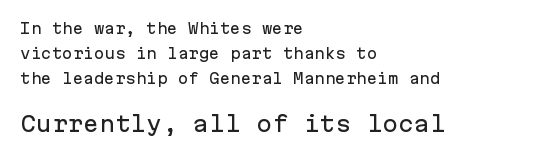
Q: Is the text italic (slanted)? A: No, it is upright.
Q: Is the text underlined? A: No.
Q: How is the paragraph aligned? A: Left-aligned.
Q: Is the spacing between letters normal or unusually wide? A: Normal.
Q: Which block of text is set in a larger size, the first (top) or the second (bottom)? A: The second (bottom) one.
